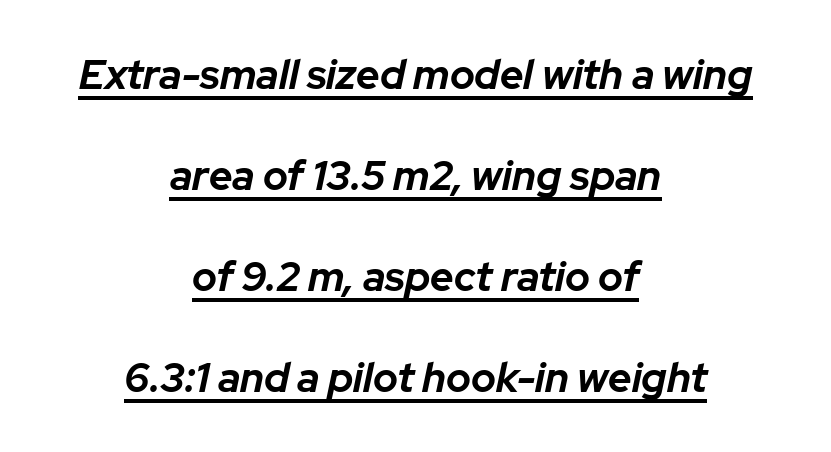
The image shows 41 px bold type, italic (leaning right); set centered, loose line spacing (2.46x), normal letter spacing, underlined; low stroke contrast and a medium x-height.
